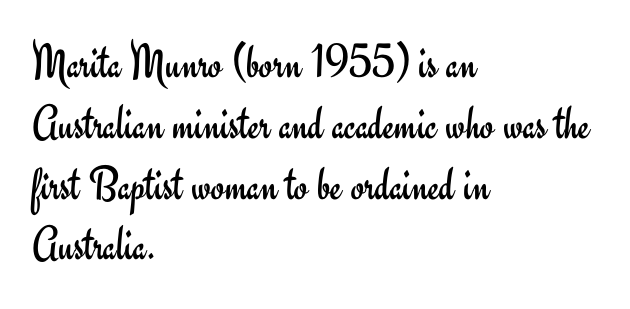
Regarding serifs, this sample does without them. Honestly, the letter spacing is just normal — you wouldn't notice it. Proportional: the letters do not fall into vertical columns. The setting favours the left margin, as ordinary paragraphs usually do. The typesetting does not lean heavy: it is not bold.
